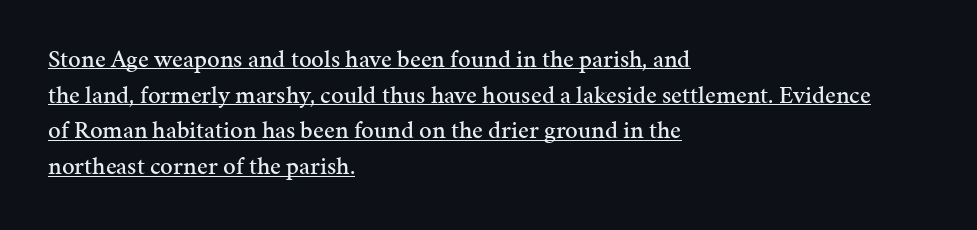
Notice how descenders clear the ascenders below comfortably — that's standard leading. Italic? Not at all — the glyphs are vertical. Reading down the block, your eye returns to a fixed left position each line. The passage shown is underscored from start to finish. Observe the ordinary spacing: letters are neighbours, not strangers.
